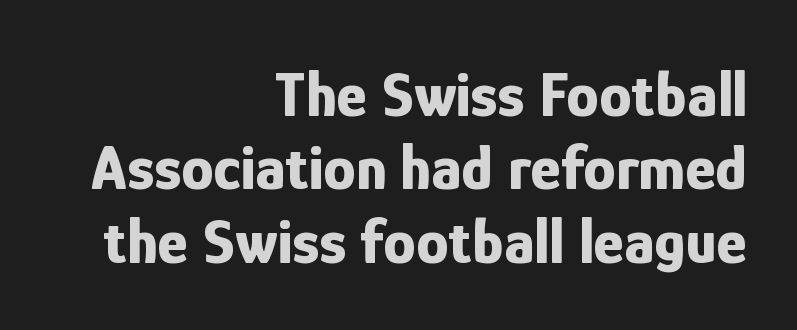
Q: Is the text bold? A: Yes.
Q: Is the text italic (slanted)? A: No, it is upright.
Q: Is the typeface a serif or a sans-serif typeface? A: Sans-serif.
Q: Is the text underlined? A: No.
Q: How is the paragraph aligned? A: Right-aligned.
Q: Is the spacing between letters normal or unusually wide? A: Normal.
Q: Is the spacing between lines tight, normal or loose? A: Tight.
Q: Width (condensed, normal, or wide)? A: Condensed.
Q: Stroke contrast? A: Low.
Q: x-height? A: Medium.
Q: Monospaced? A: No.
